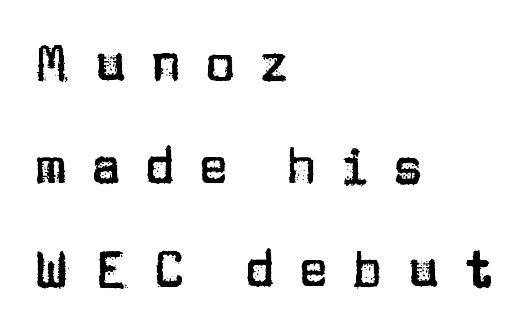
The rendering anchors every line to the left-hand side. Loosely led — the rows are spread out. These lines were composed using upright roman letters. Each letter keeps its own natural width here, so spacing adapts to shape. Display-style spreading of the glyphs; the letterfit is very open. Check the space under the baseline: it is left empty.
